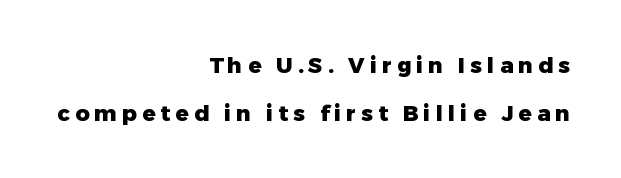
Q: Is the text bold? A: Yes.
Q: Is the text italic (slanted)? A: No, it is upright.
Q: Is the text underlined? A: No.
Q: How is the paragraph aligned? A: Right-aligned.
Q: Is the spacing between letters normal or unusually wide? A: Unusually wide.
Q: Is the spacing between lines tight, normal or loose? A: Loose.
